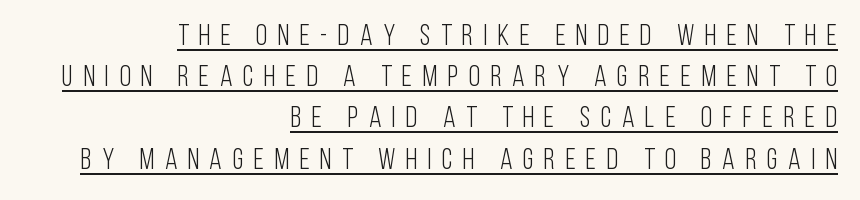
This is underlined copy, the kind a proofreader might mark for attention. Does extra space separate the letters? Yes, quite a lot of it. This sample has the flowing, uneven cadence of proportional lettering. Each letter's strokes conclude bluntly, with no projecting serifs. Stem width sits at or under what a default text font uses. Nope, not italic — everything's standing straight.
